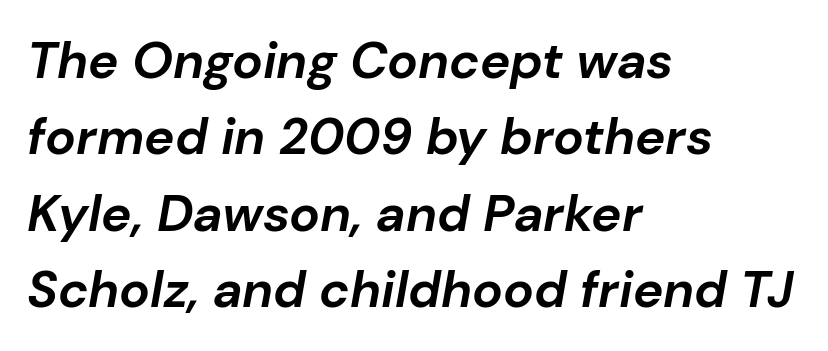
Each letter keeps its own natural width here, so spacing adapts to shape. A bare baseline throughout the passage. Strong, thick strokes mark this as bold type. Short and long lines alike share a common starting point at left.
